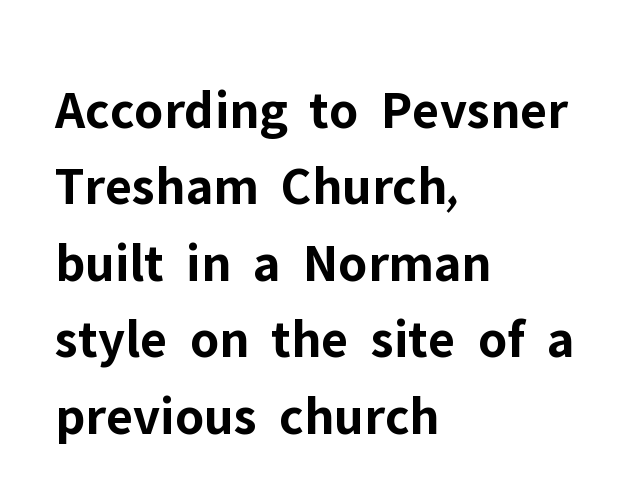
A typesetter would call this proportional, since set widths differ per character. Inter-character spacing is left at the font's built-in metrics. Only glyphs here, with clear space below each row. The passage is arranged the way most books set body copy — flush left. Ordinary non-slanted type is in use. Serif or sans? Sans — the stroke terminals are bare.
